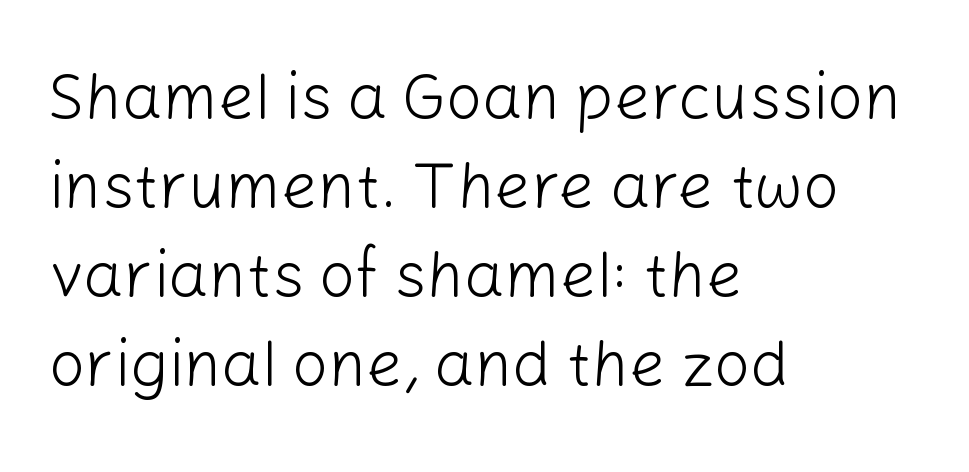
{"serif": "no", "italic": "no", "bold": "no", "weight": "light", "width": "normal", "stroke_contrast": "low", "x_height": "medium", "monospaced": "no", "underline": "no", "align": "left", "line_spacing": "normal", "line_spacing_ratio": 1.39, "letter_spacing": "normal", "letter_spacing_em": 0.0, "glyph_px": 64}
